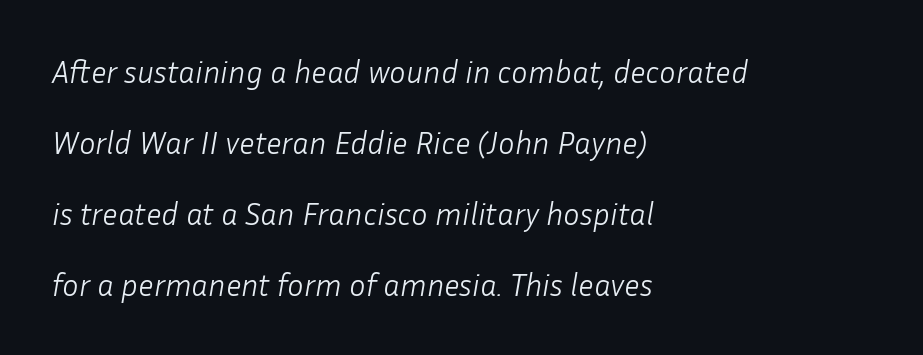
Stems and bowls with no extra thickness — not bold. Where is the straight margin? On the left. Note the varied advance widths — an 'i' is clearly narrower than an 'm'. You could call the tracking neutral — neither tight nor loose. Characters are canted at an angle relative to the baseline's perpendicular. Unmarked baselines from the first word to the last.
